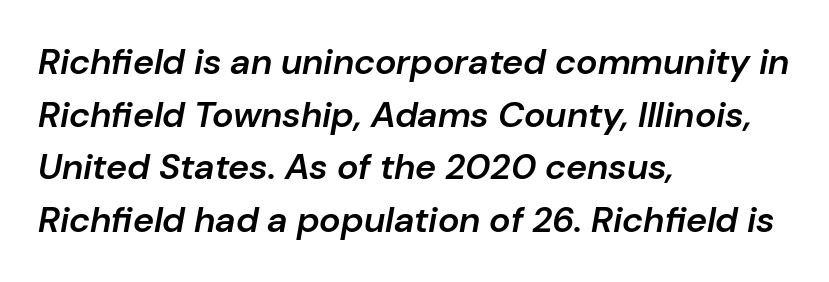
The image shows 36 px semibold type, italic (leaning right); set left-aligned, normal line spacing (1.46x), normal letter spacing, not underlined; low stroke contrast and a medium x-height.
